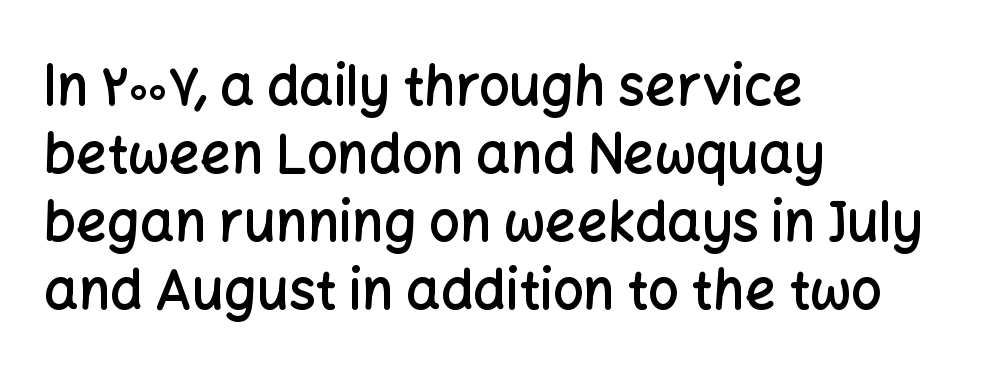
Q: Is the text bold? A: Semi-bold.
Q: Is the text italic (slanted)? A: No, it is upright.
Q: Is the typeface a serif or a sans-serif typeface? A: Sans-serif.
Q: Is the text underlined? A: No.
Q: How is the paragraph aligned? A: Left-aligned.
Q: Is the spacing between letters normal or unusually wide? A: Normal.
Q: Is the spacing between lines tight, normal or loose? A: Normal.
Q: Width (condensed, normal, or wide)? A: Normal.
Q: Stroke contrast? A: Low.
Q: x-height? A: Medium.
Q: Monospaced? A: No.
